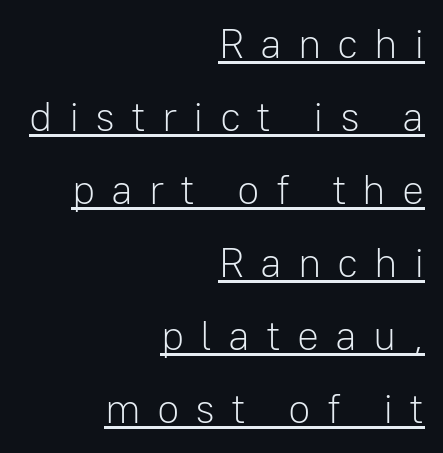
Q: Is the text bold? A: No.
Q: Is the text italic (slanted)? A: No, it is upright.
Q: Is the typeface a serif or a sans-serif typeface? A: Sans-serif.
Q: Is the text underlined? A: Yes.
Q: How is the paragraph aligned? A: Right-aligned.
Q: Is the spacing between letters normal or unusually wide? A: Unusually wide.
Q: Width (condensed, normal, or wide)? A: Normal.
Q: Stroke contrast? A: Low.
Q: x-height? A: Medium.
Q: Monospaced? A: No.
